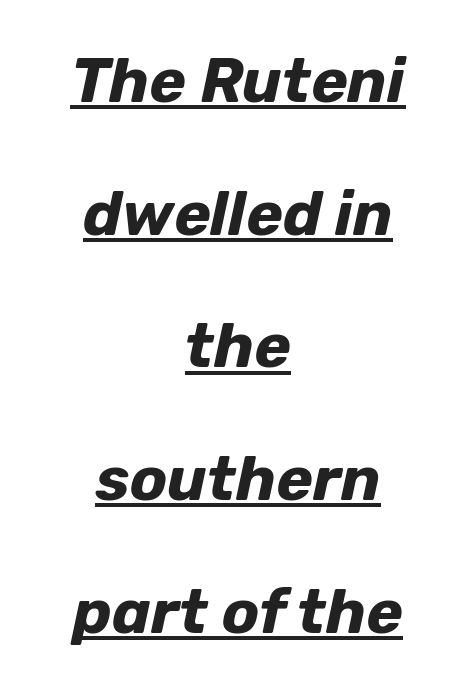
{"italic": "yes", "lean": "right", "slant_degrees": 12, "bold": "yes", "weight": "bold", "width": "normal", "stroke_contrast": "low", "x_height": "medium", "monospaced": "no", "underline": "yes", "align": "center", "line_spacing": "loose", "line_spacing_ratio": 2.14, "letter_spacing": "normal", "letter_spacing_em": 0.0, "glyph_px": 62}
